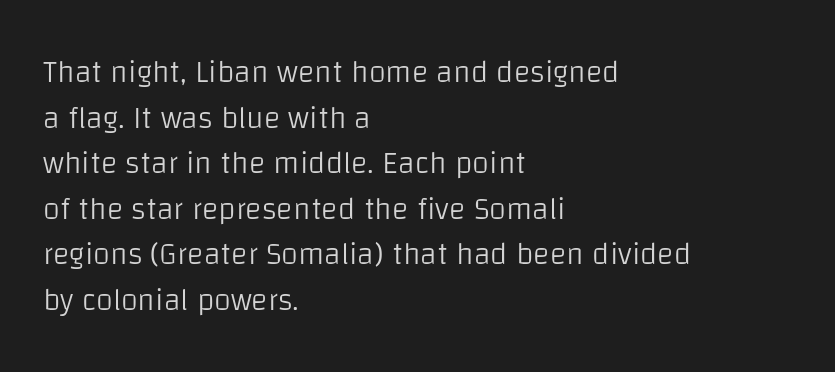
Stem width sits at or under what a default text font uses. Looks like regular typesetting: each glyph gets only the width it needs. The paragraph has a hard left edge and a soft right edge. Quick note: underline off.
